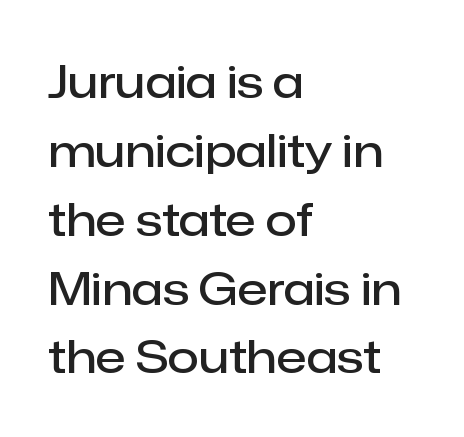
The image shows 45 px semibold sans-serif type, upright; set left-aligned, normal line spacing (1.53x), normal letter spacing, not underlined; low stroke contrast and a medium x-height.
